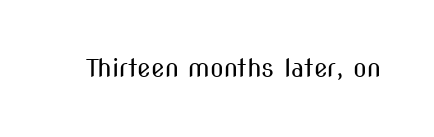
The image shows 25 px text type, upright; set normal letter spacing, not underlined.
